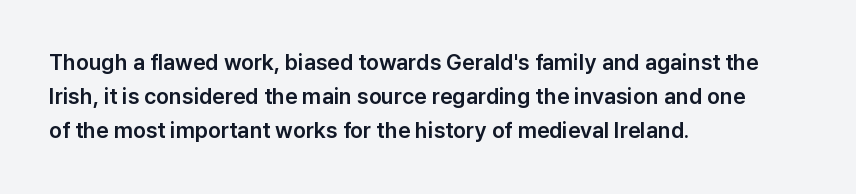
Q: Is the text italic (slanted)? A: No, it is upright.
Q: Is the text underlined? A: No.
Q: How is the paragraph aligned? A: Left-aligned.
Q: Is the spacing between letters normal or unusually wide? A: Normal.
Q: Is the spacing between lines tight, normal or loose? A: Normal.
